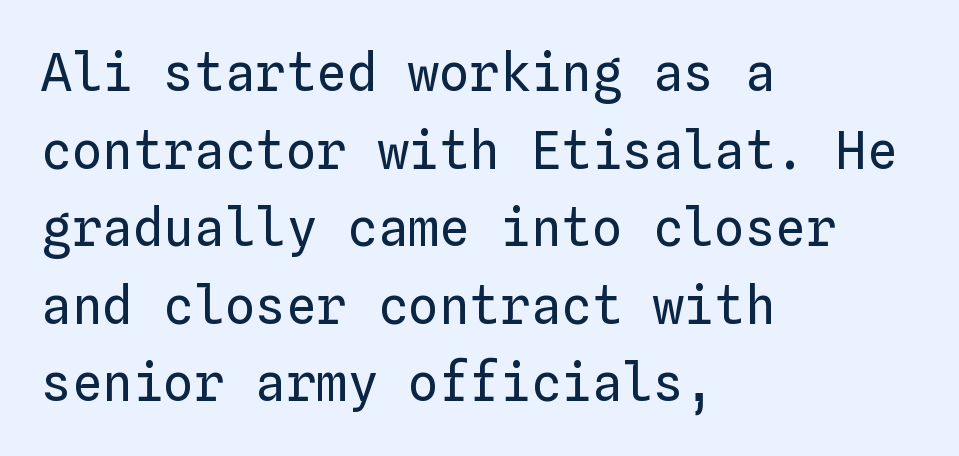
{"italic": "no", "bold": "no", "weight": "regular", "width": "normal", "stroke_contrast": "low", "x_height": "medium", "monospaced": "yes", "underline": "no", "align": "left", "line_spacing": "normal", "line_spacing_ratio": 1.52, "letter_spacing": "normal", "letter_spacing_em": 0.0, "glyph_px": 51}
